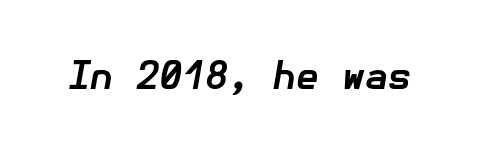
Q: Is the text bold? A: Yes.
Q: Is the text italic (slanted)? A: Yes, it leans right by about 10 degrees.
Q: Is the text underlined? A: No.
Q: Is the spacing between letters normal or unusually wide? A: Normal.
Q: Width (condensed, normal, or wide)? A: Normal.
Q: Stroke contrast? A: Low.
Q: x-height? A: Medium.
